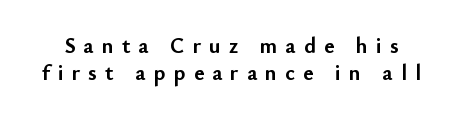
Q: Is the text bold? A: Yes.
Q: Is the text italic (slanted)? A: No, it is upright.
Q: Is the text underlined? A: No.
Q: Is the spacing between letters normal or unusually wide? A: Unusually wide.
